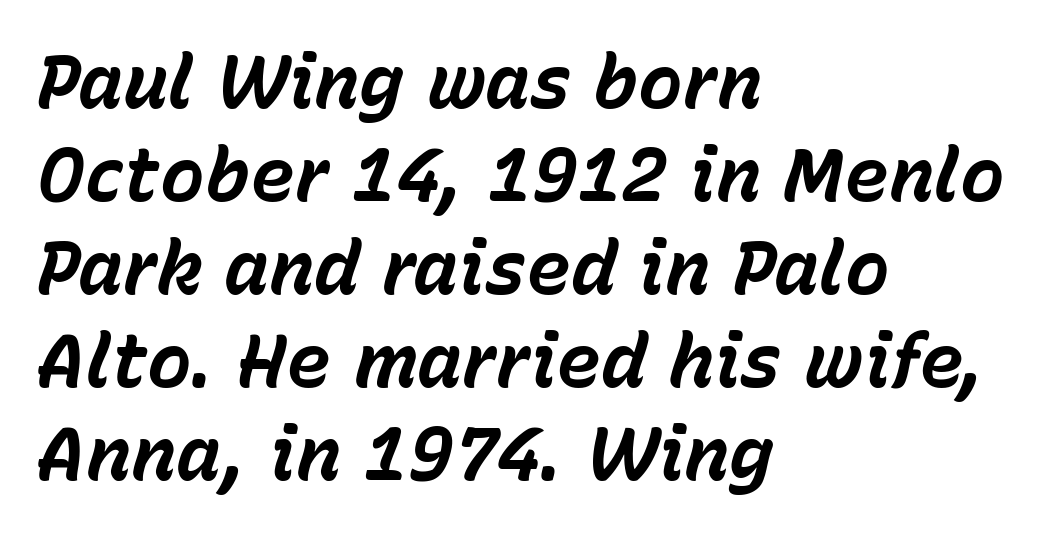
{"italic": "yes", "lean": "right", "slant_degrees": 15, "bold": "yes", "weight": "bold", "width": "normal", "stroke_contrast": "low", "x_height": "medium", "monospaced": "no", "underline": "no", "align": "left", "line_spacing_ratio": 1.24, "letter_spacing": "normal", "letter_spacing_em": 0.0, "glyph_px": 75}
